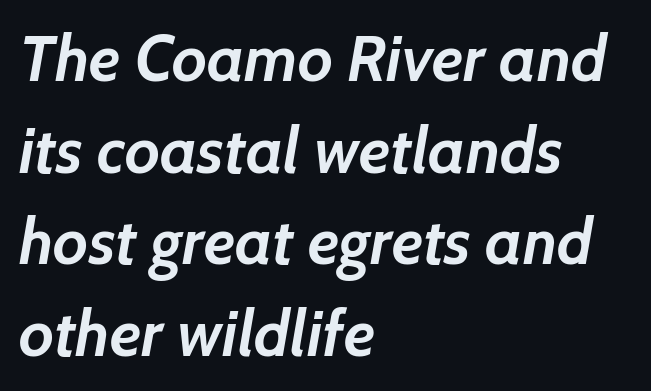
The image shows 64 px semibold sans-serif type; set left-aligned, normal line spacing (1.43x), normal letter spacing, not underlined; low stroke contrast and a medium x-height.
